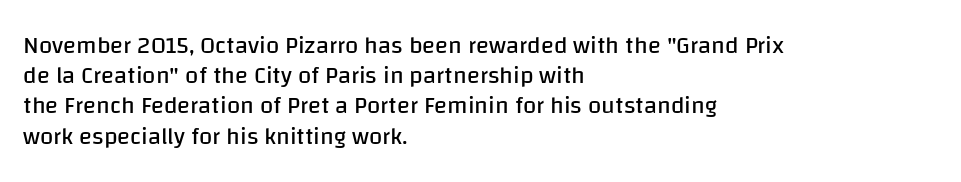
{"italic": "no", "bold": "no", "underline": "no", "align": "left", "line_spacing": "normal", "line_spacing_ratio": 1.26, "letter_spacing": "normal", "letter_spacing_em": 0.0, "glyph_px": 24}
